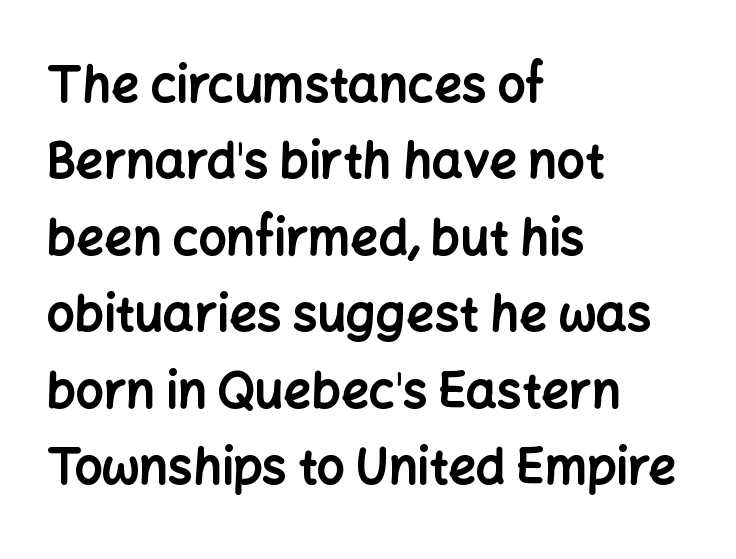
{"serif": "no", "italic": "no", "bold": "yes", "weight": "bold", "width": "normal", "stroke_contrast": "low", "x_height": "medium", "monospaced": "no", "underline": "no", "align": "left", "line_spacing": "normal", "line_spacing_ratio": 1.56, "letter_spacing": "normal", "letter_spacing_em": 0.0, "glyph_px": 49}
